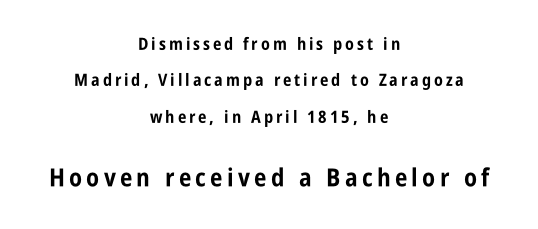
Q: Is the text bold? A: Yes.
Q: Is the text italic (slanted)? A: No, it is upright.
Q: Is the text underlined? A: No.
Q: How is the paragraph aligned? A: Centered.
Q: Is the spacing between lines tight, normal or loose? A: Loose.
Q: Which block of text is set in a larger size, the first (top) or the second (bottom)? A: The second (bottom) one.
